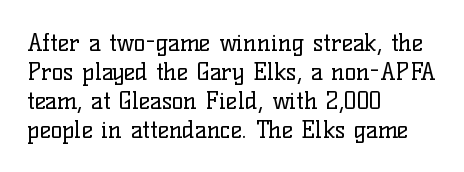
{"italic": "no", "bold": "no", "underline": "no", "align": "left", "line_spacing_ratio": 1.21, "letter_spacing": "normal", "letter_spacing_em": 0.0, "glyph_px": 24}
